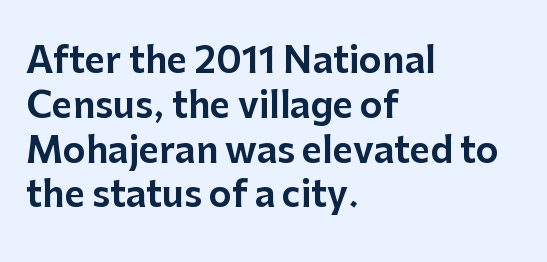
The image shows 35 px sans-serif type, upright; set left-aligned, normal line spacing (1.28x), normal letter spacing, not underlined; low stroke contrast and a medium x-height.
